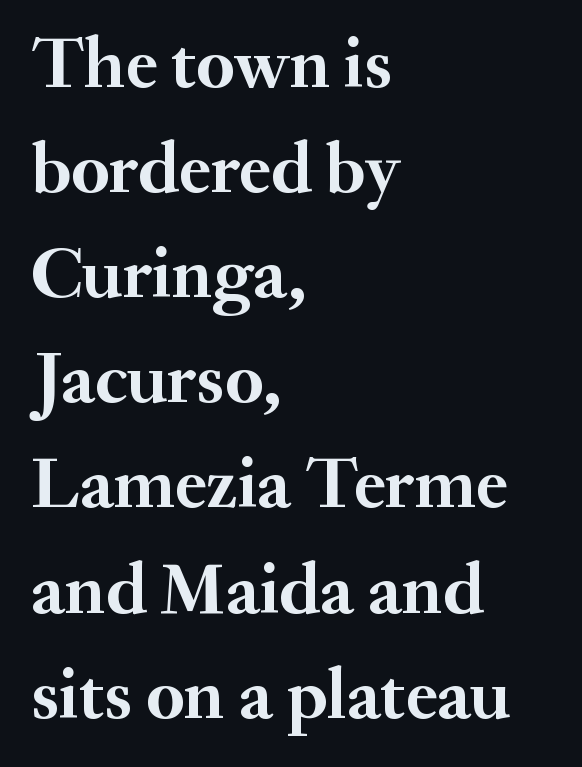
The image shows 73 px semibold serif type, upright; set left-aligned, normal line spacing (1.44x), normal letter spacing, not underlined; medium stroke contrast and a small x-height.
